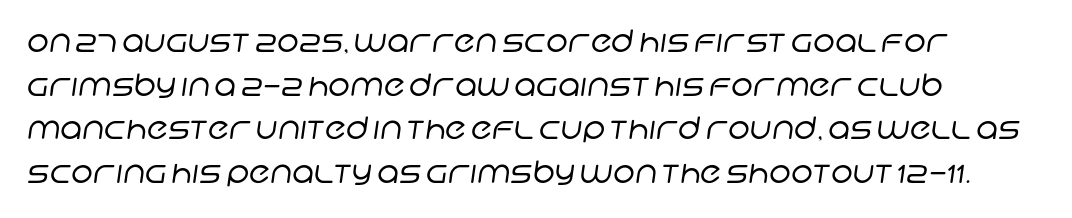
Regarding leading, the lines here are spaced in the standard way. The font is comparable to plain body text, perhaps lighter. Each letter keeps its own natural width here, so spacing adapts to shape. The lines in this sample share a left origin and differ only in where they stop. The type is set solid horizontally, with unmodified tracking. Font category for this specimen: sans-serif.
